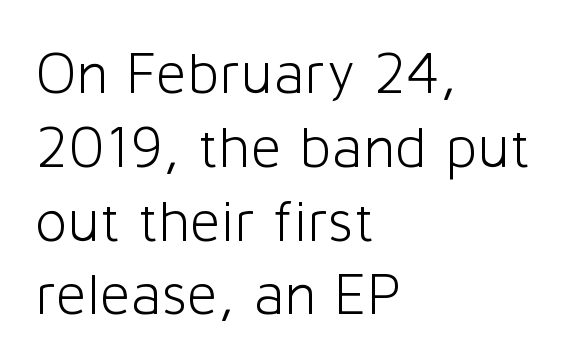
{"serif": "no", "italic": "no", "bold": "no", "weight": "light", "width": "normal", "stroke_contrast": "low", "x_height": "medium", "monospaced": "no", "underline": "no", "align": "left", "line_spacing_ratio": 1.23, "letter_spacing": "normal", "letter_spacing_em": 0.0, "glyph_px": 60}
